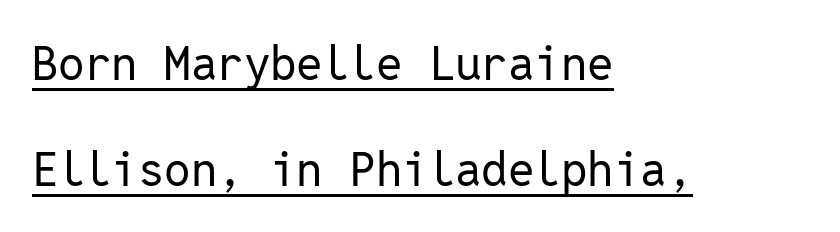
The image shows 47 px regular-weight sans-serif type, upright, monospaced; set left-aligned, loose line spacing (2.25x), normal letter spacing, underlined; low stroke contrast and a medium x-height.
